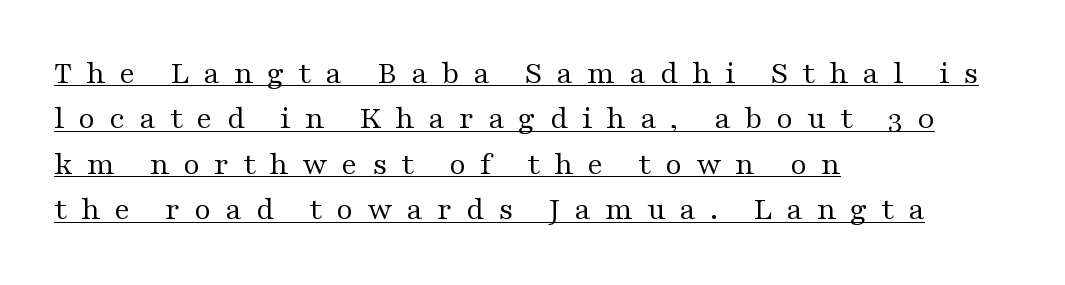
A student would call this left alignment; a typographer would say flush left, rag right. The horizontal fit of the characters is loose and conspicuously gappy. Decoration check: the copy is underlined. Stroke thickness stays within the range of a standard reading face or lighter. These lines are rendered in a variable-pitch font.
